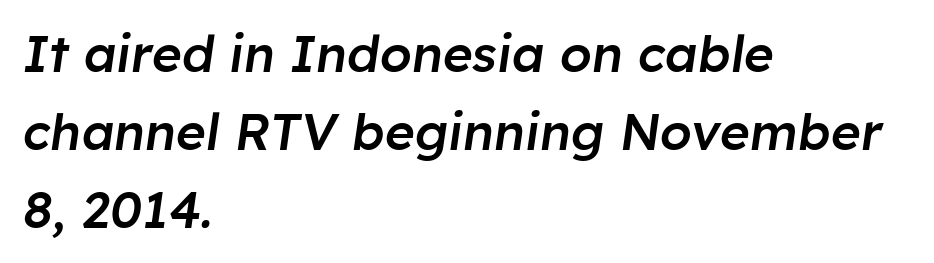
The image shows 51 px semibold type, italic (leaning right); set left-aligned, normal line spacing (1.53x), normal letter spacing, not underlined; low stroke contrast and a medium x-height.
